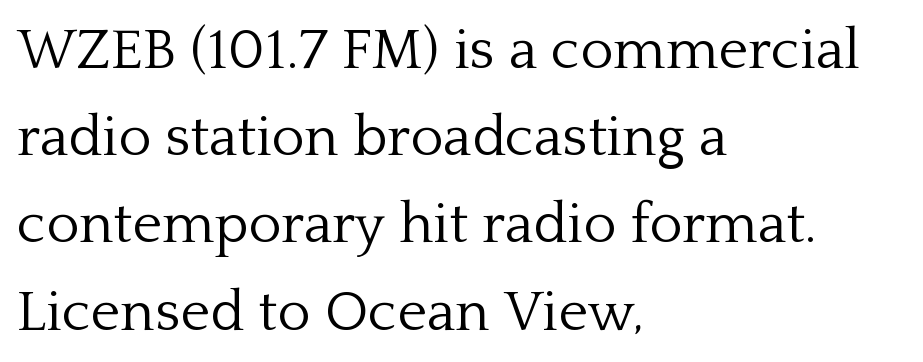
{"serif": "yes", "italic": "no", "bold": "no", "weight": "light", "width": "normal", "stroke_contrast": "low", "x_height": "medium", "monospaced": "no", "underline": "no", "align": "left", "line_spacing": "normal", "line_spacing_ratio": 1.53, "letter_spacing": "normal", "letter_spacing_em": 0.0, "glyph_px": 57}
